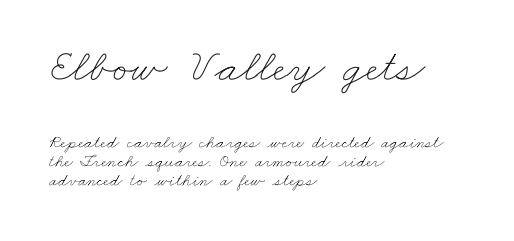
Does extra space separate the letters? No, they use regular spacing. Weight: in the light-to-regular range. Any mark beneath the type? The region is blank. Which margin do the lines hug? The left one — the right edge is uneven.
